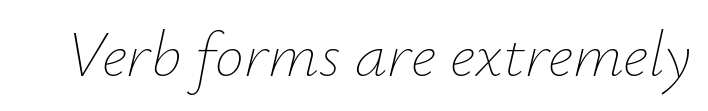
The image shows 65 px thin type, italic (leaning right); set normal letter spacing, not underlined; low stroke contrast and a small x-height.
